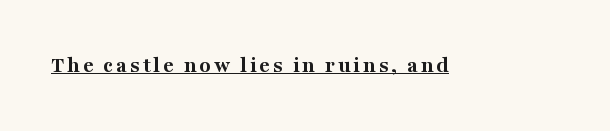
{"italic": "no", "bold": "yes", "underline": "yes", "glyph_px": 23}
